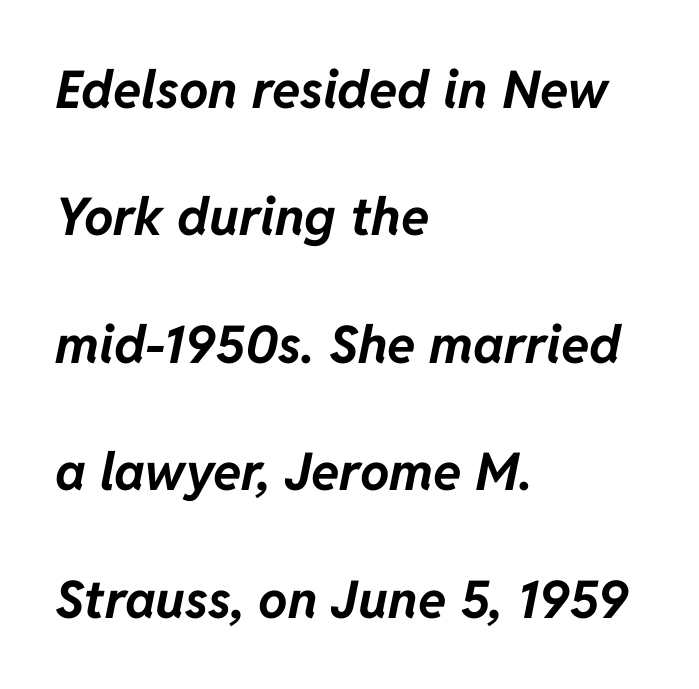
Caption: standard tracking, unaltered. Students, observe: this is what heavily led, spacious text looks like. Underline: absent. Pretty heavy lettering here — definitely bold. Posture: slanted.
